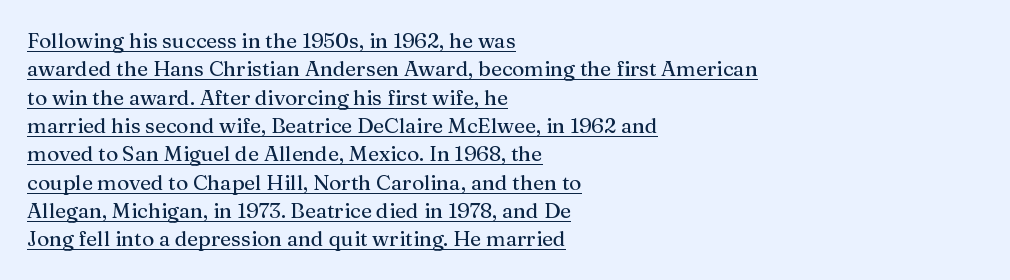
Q: Is the text italic (slanted)? A: No, it is upright.
Q: Is the text underlined? A: Yes.
Q: How is the paragraph aligned? A: Left-aligned.
Q: Is the spacing between letters normal or unusually wide? A: Normal.
Q: Is the spacing between lines tight, normal or loose? A: Normal.
